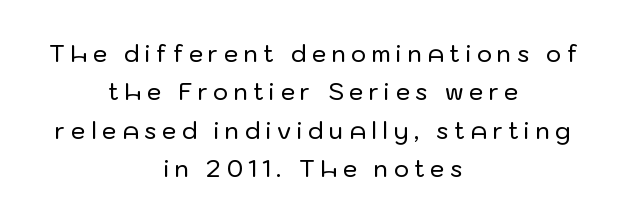
The image shows 23 px text type, upright; set centered, normal line spacing (1.67x), unusually wide letter spacing (+0.24 em), not underlined.
